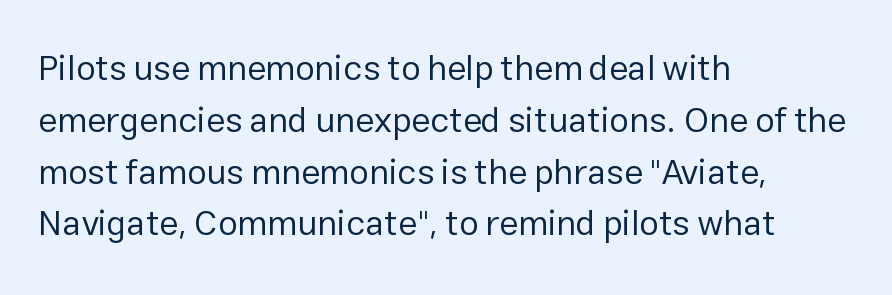
{"serif": "no", "italic": "no", "bold": "no", "weight": "regular", "width": "normal", "stroke_contrast": "low", "x_height": "medium", "monospaced": "no", "underline": "no", "align": "left", "line_spacing": "normal", "line_spacing_ratio": 1.48, "letter_spacing": "normal", "letter_spacing_em": 0.0, "glyph_px": 35}
